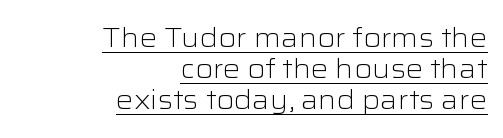
The image shows 27 px text type, upright; set right-aligned, tight line spacing (1.15x), normal letter spacing, underlined.
